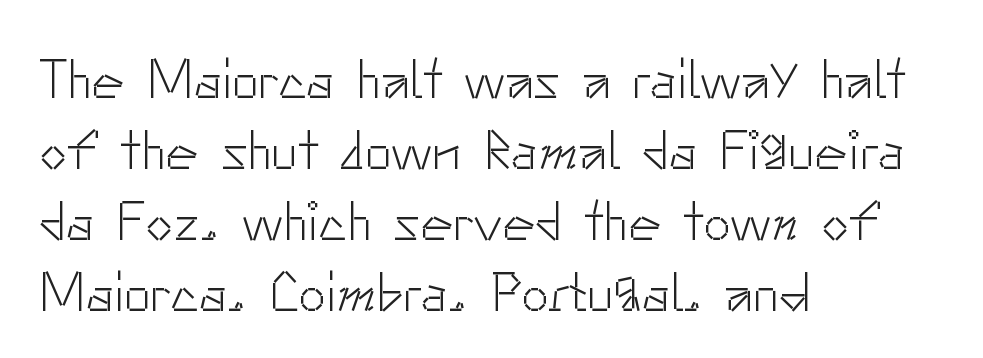
{"serif": "no", "italic": "no", "bold": "no", "weight": "light", "width": "normal", "stroke_contrast": "low", "x_height": "small", "monospaced": "no", "underline": "no", "align": "left", "line_spacing": "normal", "line_spacing_ratio": 1.29, "letter_spacing": "normal", "letter_spacing_em": 0.0, "glyph_px": 55}
